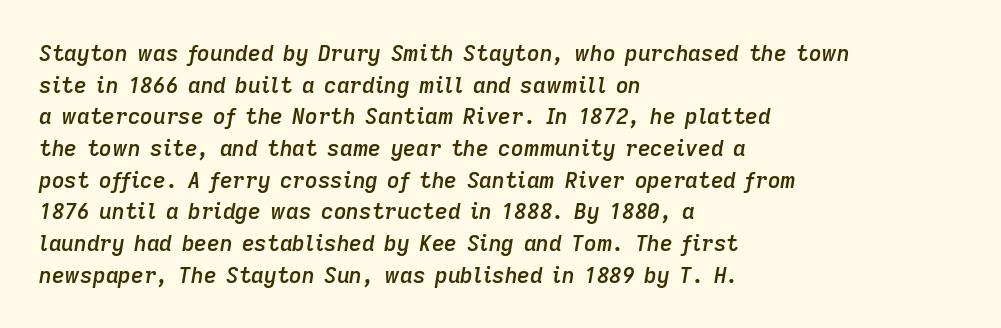
Q: Is the text bold? A: Semi-bold.
Q: Is the text italic (slanted)? A: Yes, it leans right by about 9 degrees.
Q: Is the text underlined? A: No.
Q: How is the paragraph aligned? A: Left-aligned.
Q: Is the spacing between letters normal or unusually wide? A: Normal.
Q: Is the spacing between lines tight, normal or loose? A: Normal.
